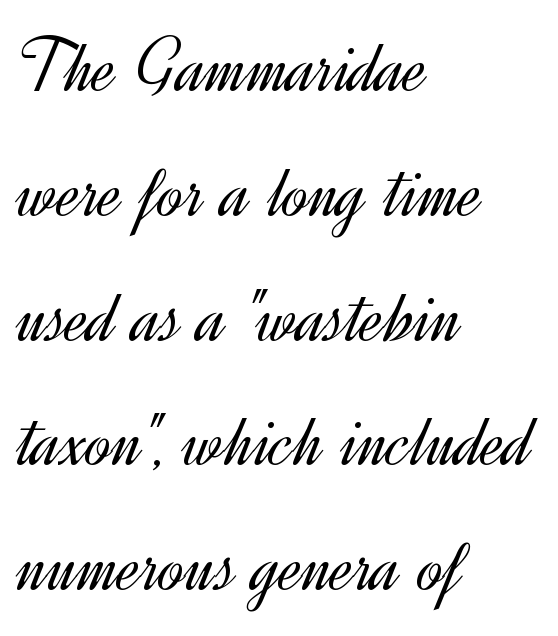
The image shows 78 px light sans-serif type; set left-aligned, normal line spacing (1.6x), normal letter spacing, not underlined; a small x-height.
